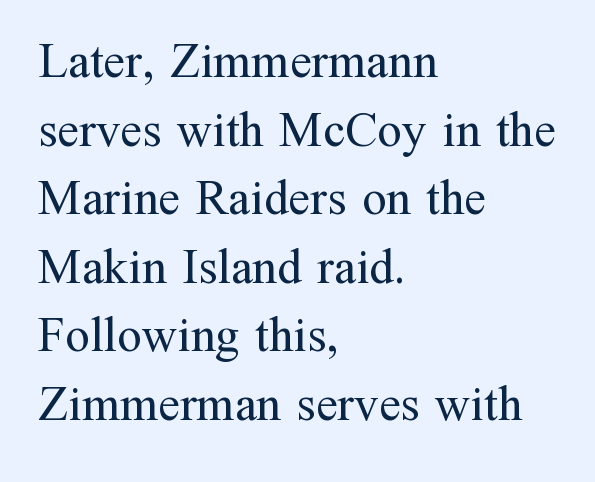
Q: Is the text bold? A: No.
Q: Is the text italic (slanted)? A: No, it is upright.
Q: Is the typeface a serif or a sans-serif typeface? A: Serif.
Q: Is the text underlined? A: No.
Q: How is the paragraph aligned? A: Left-aligned.
Q: Is the spacing between letters normal or unusually wide? A: Normal.
Q: Is the spacing between lines tight, normal or loose? A: Normal.
Q: Width (condensed, normal, or wide)? A: Normal.
Q: Stroke contrast? A: Medium.
Q: x-height? A: Medium.
Q: Monospaced? A: No.
